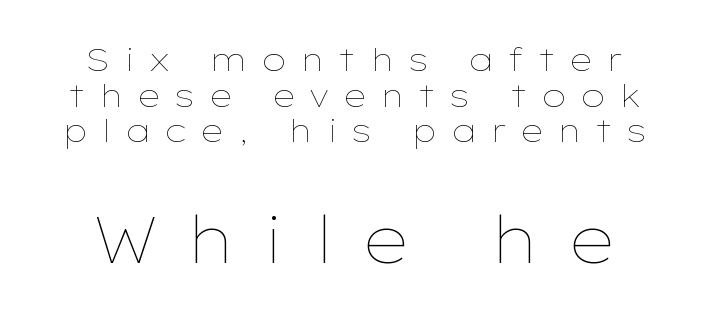
{"italic": "no", "bold": "no", "weight": "thin", "width": "wide", "stroke_contrast": "low", "x_height": "medium", "monospaced": "no", "underline": "no", "align": "center", "line_spacing": "tight", "line_spacing_ratio": 1.11, "letter_spacing": "wide", "letter_spacing_em": 0.42, "larger_block": "second", "size_ratio": 2.03, "glyph_px": 65}
